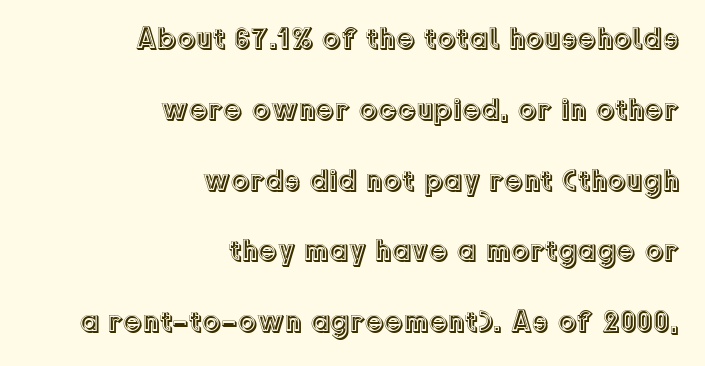
Q: Is the text italic (slanted)? A: No, it is upright.
Q: Is the text underlined? A: No.
Q: How is the paragraph aligned? A: Right-aligned.
Q: Is the spacing between letters normal or unusually wide? A: Normal.
Q: Is the spacing between lines tight, normal or loose? A: Loose.
Q: Width (condensed, normal, or wide)? A: Normal.
Q: x-height? A: Medium.
Q: Monospaced? A: No.
